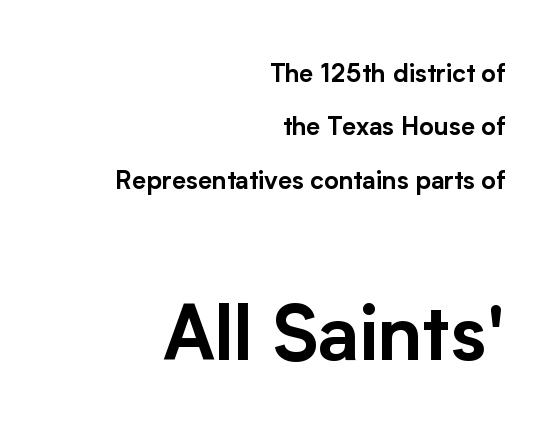
The image shows 76 px sans-serif type, upright; set right-aligned, loose line spacing (2.14x), normal letter spacing, not underlined; the second (bottom) block is 3.04x larger; low stroke contrast and a medium x-height.
